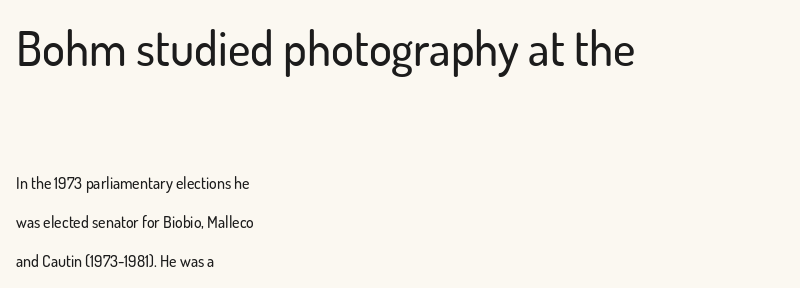
{"serif": "no", "italic": "no", "width": "normal", "stroke_contrast": "low", "x_height": "small", "monospaced": "no", "underline": "no", "align": "left", "line_spacing": "loose", "line_spacing_ratio": 2.45, "letter_spacing": "normal", "letter_spacing_em": 0.0, "larger_block": "first", "size_ratio": 3.0, "glyph_px": 48}
